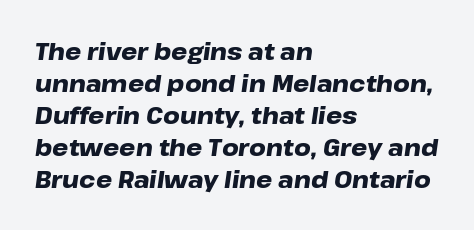
Q: Is the text bold? A: Yes.
Q: Is the text italic (slanted)? A: Yes, it leans right by about 8 degrees.
Q: Is the text underlined? A: No.
Q: How is the paragraph aligned? A: Left-aligned.
Q: Is the spacing between letters normal or unusually wide? A: Normal.
Q: Is the spacing between lines tight, normal or loose? A: Normal.
